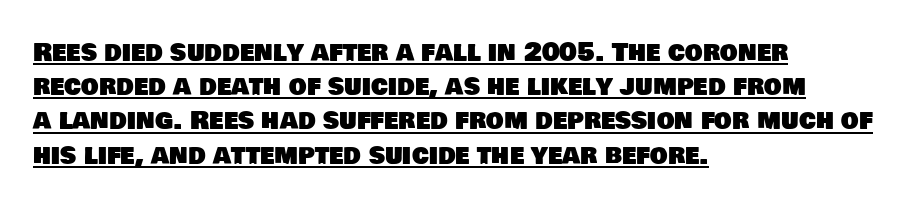
Q: Is the text underlined? A: Yes.
Q: How is the paragraph aligned? A: Left-aligned.
Q: Is the spacing between letters normal or unusually wide? A: Normal.
Q: Is the spacing between lines tight, normal or loose? A: Normal.
